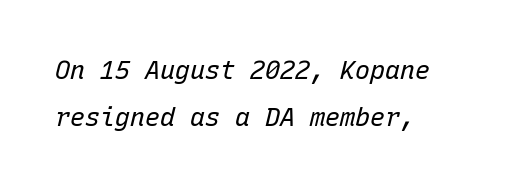
Characters follow at the spacing the type designer built in. Slanted lettering throughout. The face looks like a standard text weight, possibly lighter. Just letters on the line, the space beneath them empty.
